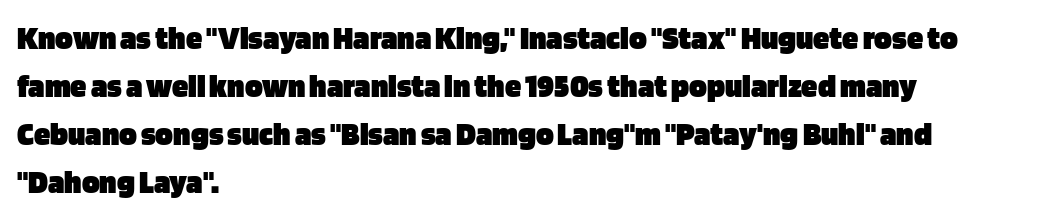
{"serif": "no", "italic": "no", "bold": "yes", "weight": "heavy", "width": "normal", "stroke_contrast": "low", "x_height": "large", "monospaced": "no", "underline": "no", "align": "left", "line_spacing": "normal", "line_spacing_ratio": 1.45, "letter_spacing": "normal", "letter_spacing_em": 0.0, "glyph_px": 33}
